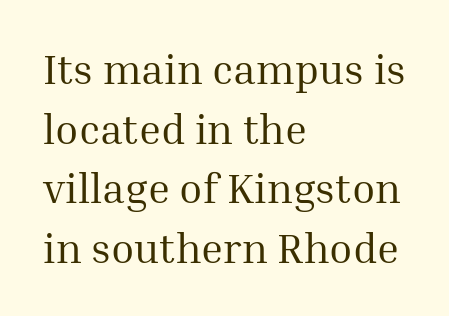
Q: Is the text bold? A: No.
Q: Is the text italic (slanted)? A: No, it is upright.
Q: Is the typeface a serif or a sans-serif typeface? A: Serif.
Q: Is the text underlined? A: No.
Q: How is the paragraph aligned? A: Left-aligned.
Q: Is the spacing between letters normal or unusually wide? A: Normal.
Q: Is the spacing between lines tight, normal or loose? A: Normal.
Q: Width (condensed, normal, or wide)? A: Normal.
Q: Stroke contrast? A: Medium.
Q: x-height? A: Medium.
Q: Monospaced? A: No.
